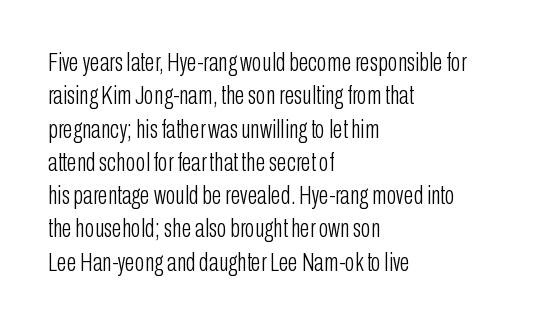
Compared with typical paragraphs, the rows here are spaced about the same. The letters stand straight up with perfectly vertical stems. Short and long lines alike share a common starting point at left. Is the stroke heavy? The answer is a plain regular-or-lighter. In terms of letterspacing, this is plain default setting. Just letters on the line, the space beneath them empty.
